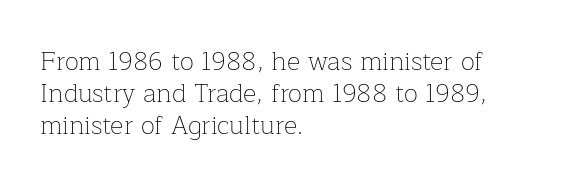
The image shows 26 px text type, upright; set left-aligned, line spacing 1.24x, normal letter spacing, not underlined.
